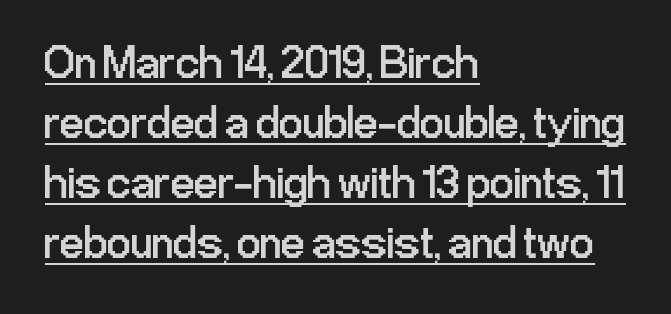
Q: Is the text bold? A: No.
Q: Is the text italic (slanted)? A: No, it is upright.
Q: Is the typeface a serif or a sans-serif typeface? A: Sans-serif.
Q: Is the text underlined? A: Yes.
Q: How is the paragraph aligned? A: Left-aligned.
Q: Is the spacing between letters normal or unusually wide? A: Normal.
Q: Is the spacing between lines tight, normal or loose? A: Normal.
Q: Width (condensed, normal, or wide)? A: Condensed.
Q: Stroke contrast? A: Low.
Q: x-height? A: Medium.
Q: Monospaced? A: No.
